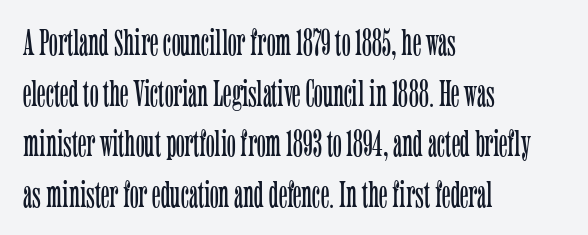
Q: Is the text bold? A: No.
Q: Is the text italic (slanted)? A: No, it is upright.
Q: Is the typeface a serif or a sans-serif typeface? A: Serif.
Q: Is the text underlined? A: No.
Q: How is the paragraph aligned? A: Left-aligned.
Q: Is the spacing between letters normal or unusually wide? A: Normal.
Q: Is the spacing between lines tight, normal or loose? A: Normal.
Q: Width (condensed, normal, or wide)? A: Condensed.
Q: Stroke contrast? A: Low.
Q: x-height? A: Medium.
Q: Monospaced? A: No.
